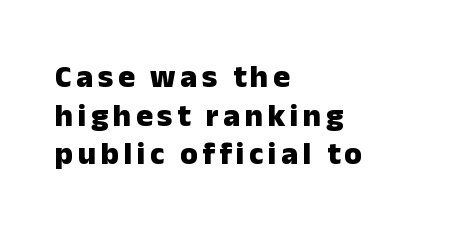
{"serif": "no", "italic": "no", "bold": "yes", "weight": "heavy", "width": "normal", "stroke_contrast": "low", "x_height": "medium", "monospaced": "no", "underline": "no", "align": "left", "line_spacing_ratio": 1.21, "glyph_px": 32}
